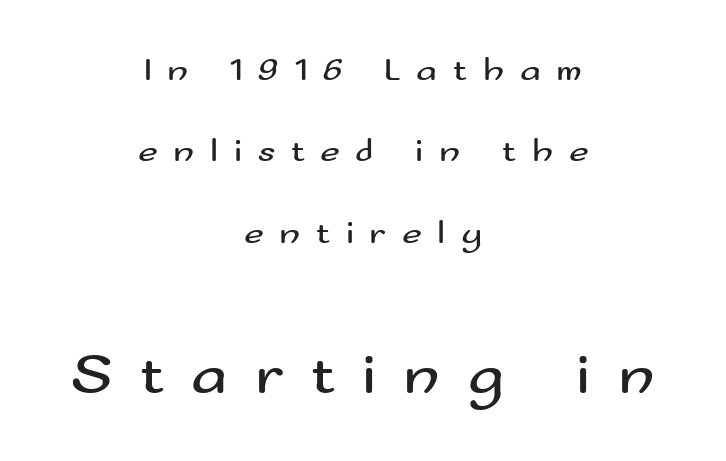
{"serif": "no", "italic": "no", "bold": "no", "weight": "regular", "width": "wide", "stroke_contrast": "medium", "x_height": "small", "monospaced": "no", "underline": "no", "align": "center", "line_spacing": "loose", "line_spacing_ratio": 2.39, "letter_spacing": "wide", "letter_spacing_em": 0.46, "larger_block": "second", "size_ratio": 1.74, "glyph_px": 59}
